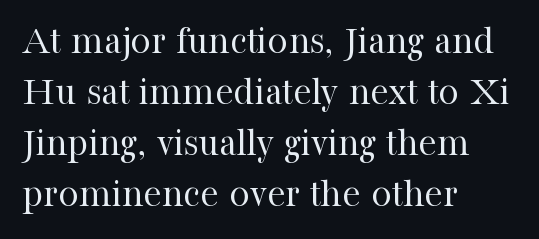
The image shows 41 px regular-weight serif type, upright; set left-aligned, line spacing 1.24x, normal letter spacing, not underlined; high stroke contrast and a medium x-height.
